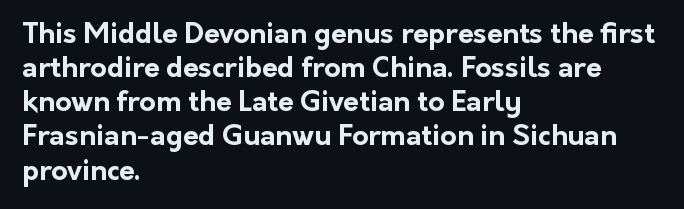
The specimen omits any rule beneath the text block's lines. This rendering employs a face without finishing strokes, i.e., a sans-serif. Posture: vertical. This is heavy type, rendered in bold. The letters sit at their default tracking, neither squeezed nor spread.
